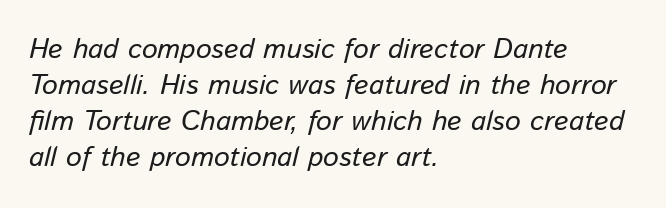
Q: Is the text bold? A: No.
Q: Is the text italic (slanted)? A: Yes, it leans right by about 13 degrees.
Q: Is the text underlined? A: No.
Q: How is the paragraph aligned? A: Left-aligned.
Q: Is the spacing between letters normal or unusually wide? A: Normal.
Q: Is the spacing between lines tight, normal or loose? A: Normal.
Q: Width (condensed, normal, or wide)? A: Normal.
Q: Stroke contrast? A: Low.
Q: x-height? A: Medium.
Q: Monospaced? A: No.
